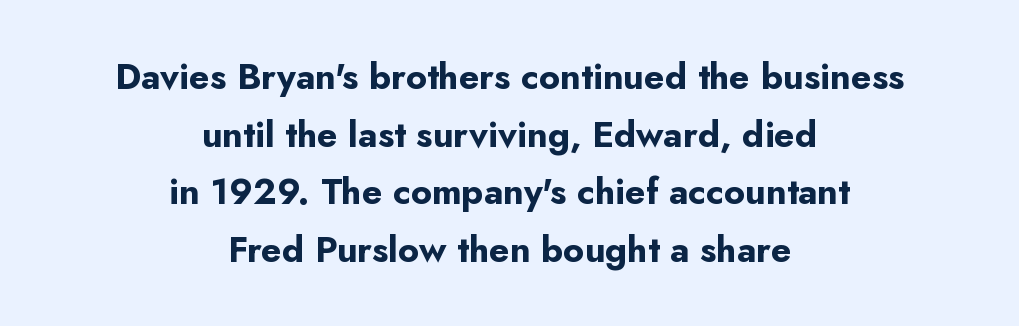
Q: Is the text bold? A: Yes.
Q: Is the text italic (slanted)? A: No, it is upright.
Q: Is the typeface a serif or a sans-serif typeface? A: Sans-serif.
Q: Is the text underlined? A: No.
Q: How is the paragraph aligned? A: Centered.
Q: Is the spacing between letters normal or unusually wide? A: Normal.
Q: Is the spacing between lines tight, normal or loose? A: Normal.
Q: Width (condensed, normal, or wide)? A: Normal.
Q: Stroke contrast? A: Low.
Q: x-height? A: Small.
Q: Monospaced? A: No.
